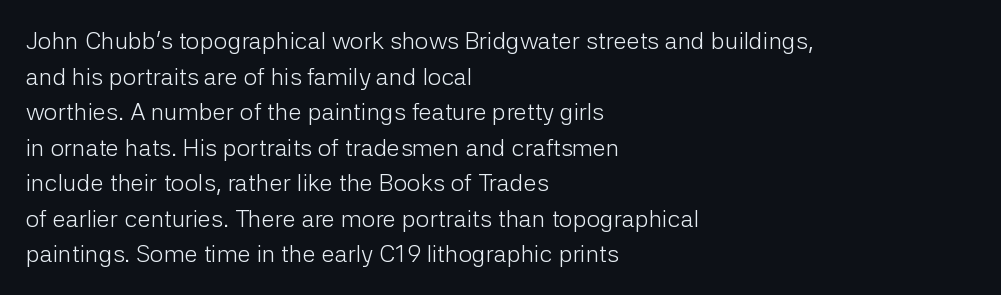
Q: Is the text bold? A: No.
Q: Is the text italic (slanted)? A: No, it is upright.
Q: Is the text underlined? A: No.
Q: How is the paragraph aligned? A: Left-aligned.
Q: Is the spacing between letters normal or unusually wide? A: Normal.
Q: Is the spacing between lines tight, normal or loose? A: Normal.
